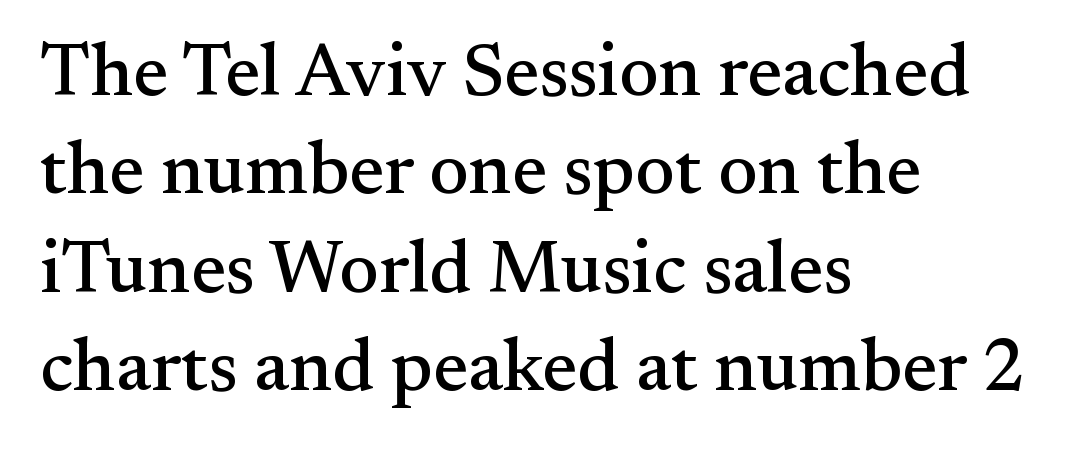
{"serif": "yes", "italic": "no", "width": "normal", "stroke_contrast": "medium", "x_height": "small", "monospaced": "no", "underline": "no", "align": "left", "line_spacing": "normal", "line_spacing_ratio": 1.33, "letter_spacing": "normal", "letter_spacing_em": 0.0, "glyph_px": 74}
